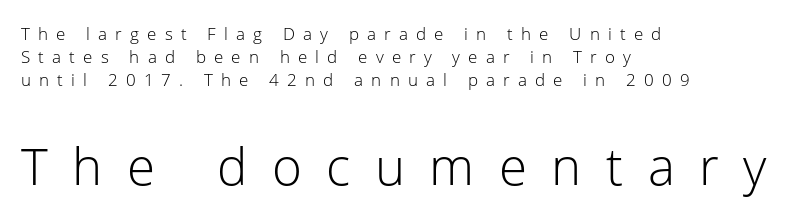
The image shows 51 px light sans-serif type, upright; set left-aligned, normal line spacing (1.34x), unusually wide letter spacing (+0.48 em), not underlined; the second (bottom) block is 3.0x larger; low stroke contrast and a medium x-height.
